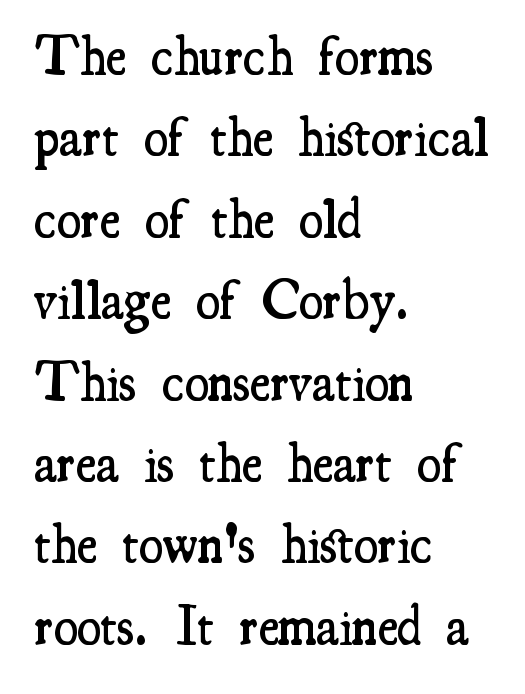
Q: Is the text bold? A: Semi-bold.
Q: Is the text italic (slanted)? A: No, it is upright.
Q: Is the typeface a serif or a sans-serif typeface? A: Serif.
Q: Is the text underlined? A: No.
Q: How is the paragraph aligned? A: Left-aligned.
Q: Is the spacing between letters normal or unusually wide? A: Normal.
Q: Is the spacing between lines tight, normal or loose? A: Normal.
Q: Width (condensed, normal, or wide)? A: Condensed.
Q: Stroke contrast? A: Medium.
Q: x-height? A: Small.
Q: Monospaced? A: No.
